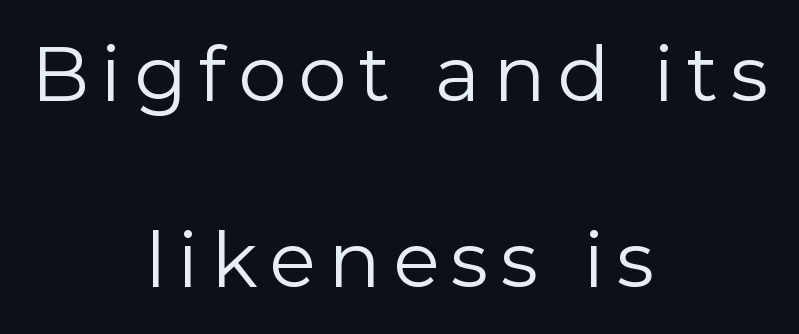
{"serif": "no", "italic": "no", "bold": "no", "weight": "regular", "width": "normal", "x_height": "medium", "monospaced": "no", "underline": "no", "align": "center", "line_spacing": "loose", "line_spacing_ratio": 2.42, "glyph_px": 77}
